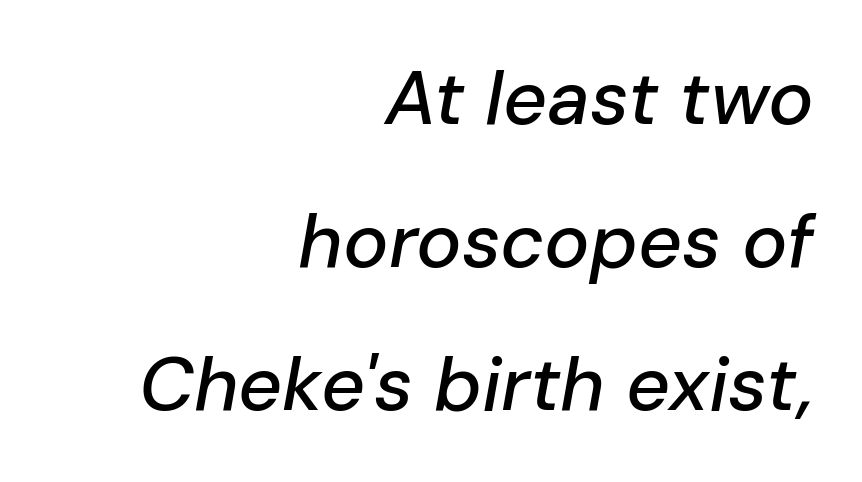
{"italic": "yes", "lean": "right", "slant_degrees": 10, "width": "normal", "stroke_contrast": "low", "x_height": "medium", "monospaced": "no", "underline": "no", "align": "right", "line_spacing_ratio": 1.88, "letter_spacing": "normal", "letter_spacing_em": 0.0, "glyph_px": 76}
